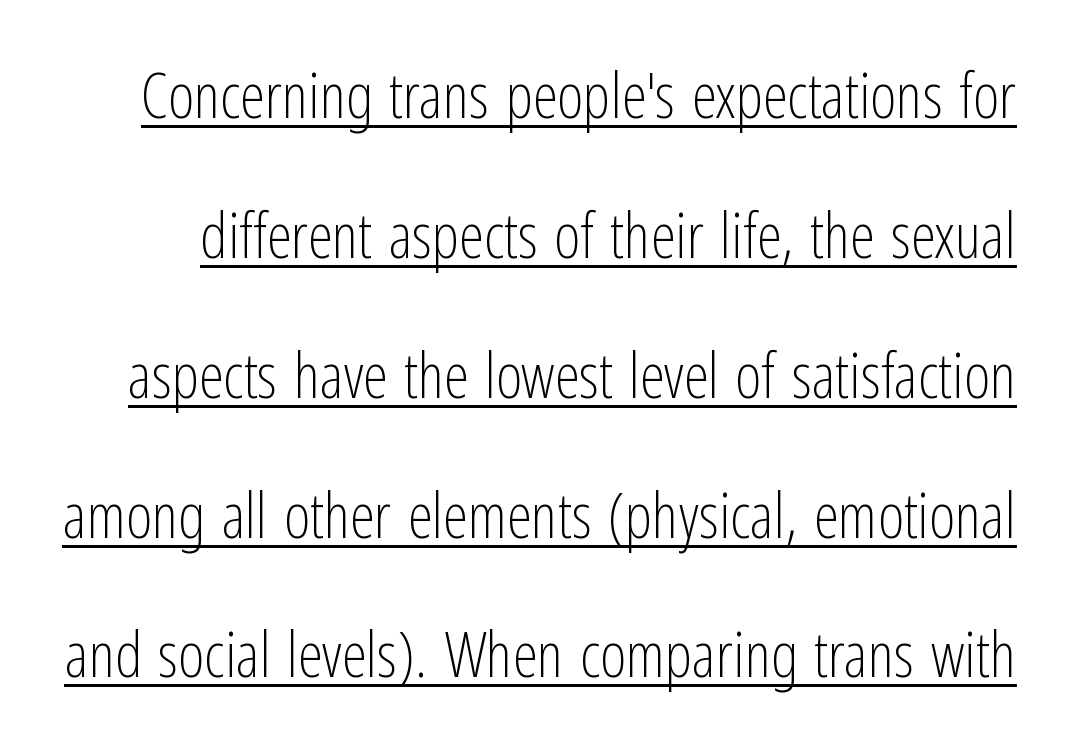
Heaviness? Minimal to ordinary, like unemphasized prose. Quick note: interline space is abundant. Character widths vary here, with narrow letters taking less room than wide ones. The rendering shows plain stroke endings on the letterforms — a sans-serif design.
